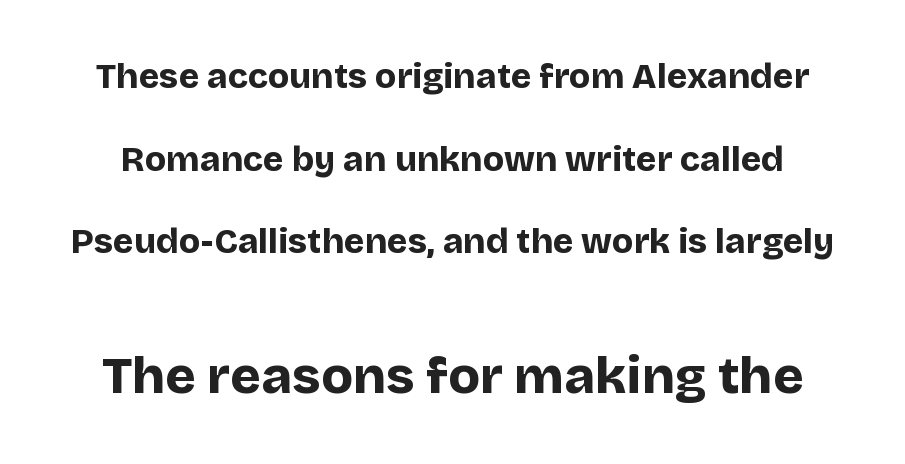
{"serif": "no", "italic": "no", "bold": "yes", "weight": "bold", "width": "normal", "stroke_contrast": "low", "x_height": "large", "monospaced": "no", "underline": "no", "line_spacing": "loose", "line_spacing_ratio": 2.36, "letter_spacing": "normal", "letter_spacing_em": 0.0, "larger_block": "second", "size_ratio": 1.49, "glyph_px": 52}
